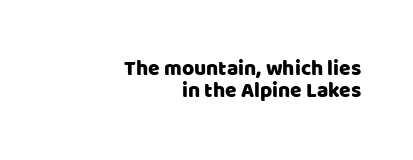
A student would call this right alignment; a typographer would say flush right, rag left. Glance below the letters and you will spot only blank space. No extra tracking has been applied to these lines. This is the regular roman posture of the typeface.
